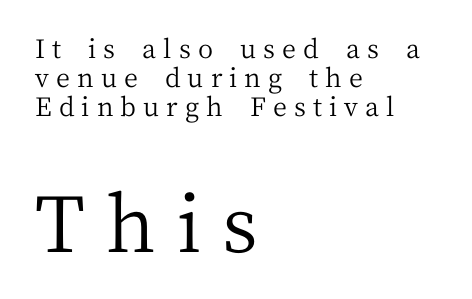
Q: Is the text bold? A: No.
Q: Is the text italic (slanted)? A: No, it is upright.
Q: Is the typeface a serif or a sans-serif typeface? A: Serif.
Q: Is the text underlined? A: No.
Q: How is the paragraph aligned? A: Left-aligned.
Q: Is the spacing between letters normal or unusually wide? A: Unusually wide.
Q: Is the spacing between lines tight, normal or loose? A: Tight.
Q: Which block of text is set in a larger size, the first (top) or the second (bottom)? A: The second (bottom) one.
Q: Width (condensed, normal, or wide)? A: Normal.
Q: Stroke contrast? A: Medium.
Q: x-height? A: Medium.
Q: Monospaced? A: No.
